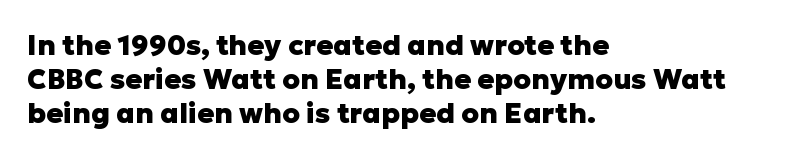
The image shows 28 px heavy sans-serif type, upright; set left-aligned, line spacing 1.21x, normal letter spacing, not underlined; low stroke contrast and a medium x-height.
